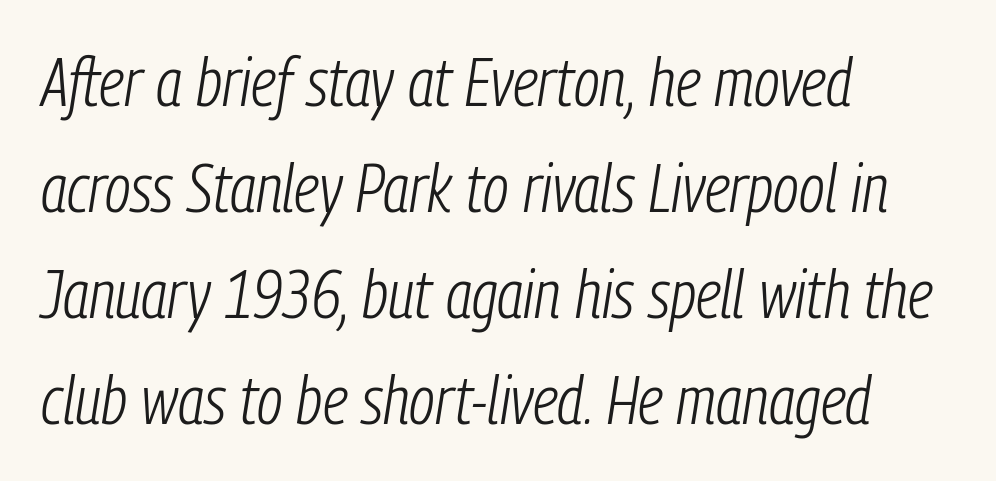
{"italic": "yes", "lean": "right", "slant_degrees": 9, "bold": "no", "weight": "light", "width": "condensed", "stroke_contrast": "low", "x_height": "medium", "monospaced": "no", "underline": "no", "align": "left", "line_spacing": "normal", "line_spacing_ratio": 1.58, "letter_spacing": "normal", "letter_spacing_em": 0.0, "glyph_px": 67}
